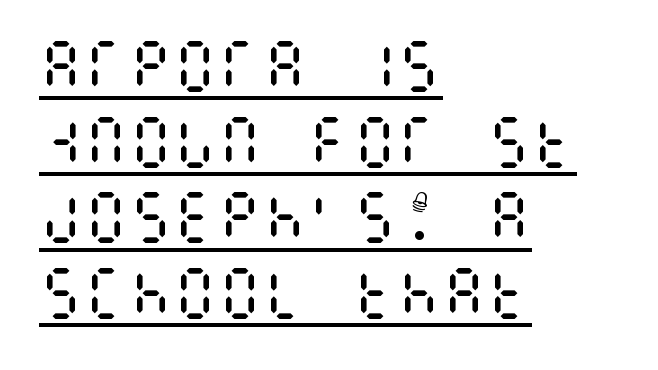
The face used here is rendered with its standard letterfit. Every word sits above its own underline. Is there any slant? The stems are plumb. The lines in this sample share a left origin and differ only in where they stop. Letters have the restrained weight of plain body copy at most.
